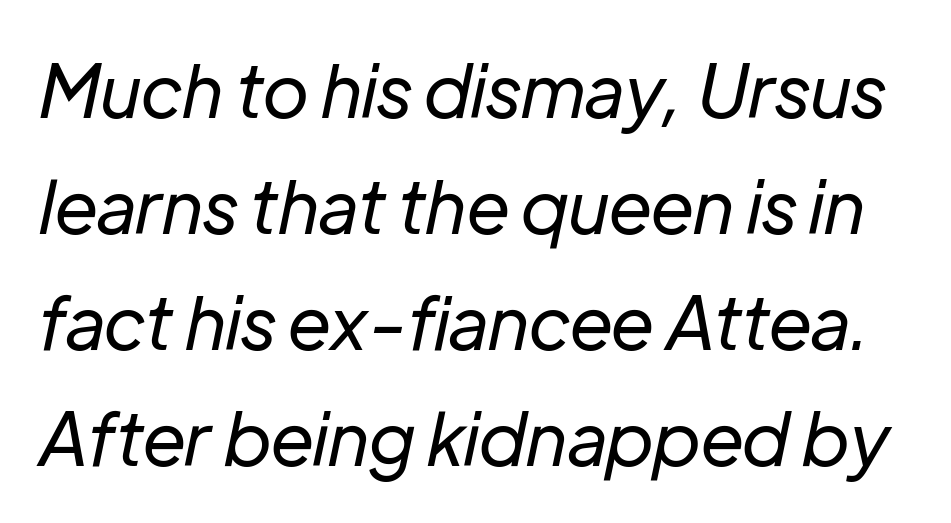
The gaps between neighbouring characters are ordinary and unremarkable. The weight would be labelled regular, book, light, or lighter still. When letters slant like this, we call the style italic. Beneath every word, the page is bare. Regarding leading, the lines here are spaced in the standard way. Do the characters align in a grid? No, the font is proportional.
